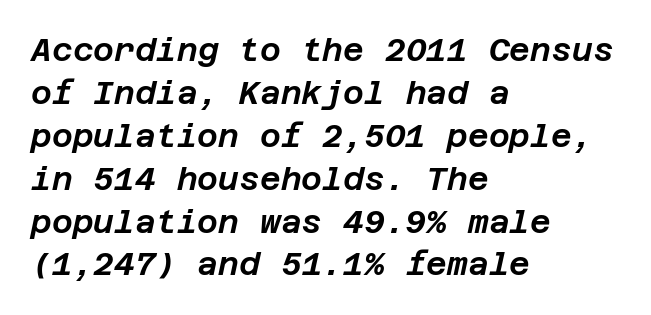
A clean baseline with only descenders dipping below it. Normally led — the rows are evenly, conventionally spaced. Casual observation: everything's shoved over to the left. Tracking value appears to be zero — textbook default spacing.
